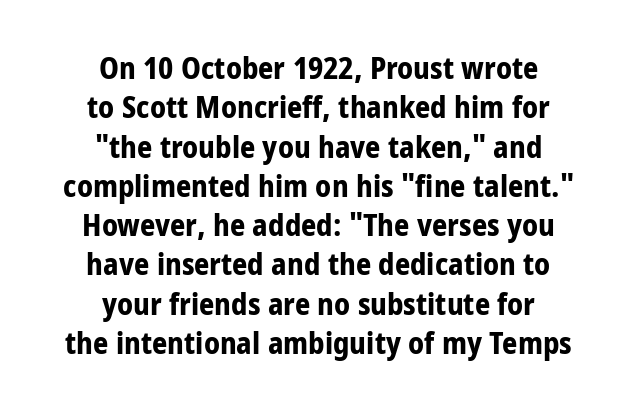
Q: Is the text bold? A: Yes.
Q: Is the text italic (slanted)? A: No, it is upright.
Q: Is the typeface a serif or a sans-serif typeface? A: Sans-serif.
Q: Is the text underlined? A: No.
Q: How is the paragraph aligned? A: Centered.
Q: Is the spacing between letters normal or unusually wide? A: Normal.
Q: Is the spacing between lines tight, normal or loose? A: Normal.
Q: Width (condensed, normal, or wide)? A: Condensed.
Q: Stroke contrast? A: Low.
Q: x-height? A: Large.
Q: Monospaced? A: No.
